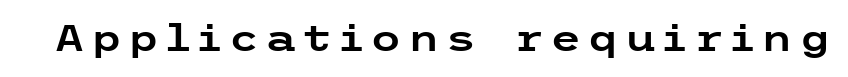
The image shows 36 px wide sans-serif type, upright; set not underlined; low stroke contrast and a medium x-height.
